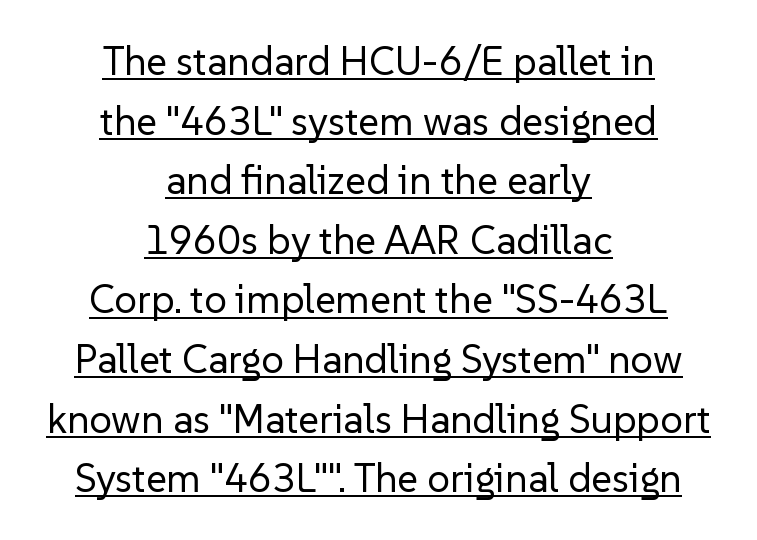
{"serif": "no", "italic": "no", "bold": "no", "weight": "regular", "width": "normal", "stroke_contrast": "low", "x_height": "medium", "monospaced": "no", "underline": "yes", "align": "center", "line_spacing": "normal", "line_spacing_ratio": 1.49, "letter_spacing": "normal", "letter_spacing_em": 0.0, "glyph_px": 40}
